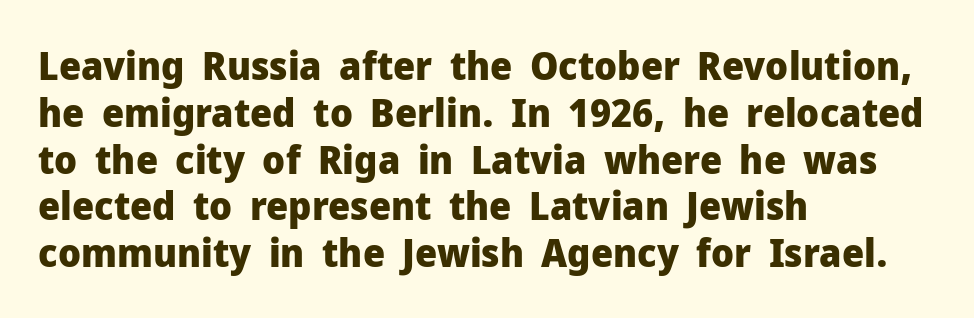
Q: Is the text bold? A: Yes.
Q: Is the text italic (slanted)? A: No, it is upright.
Q: Is the typeface a serif or a sans-serif typeface? A: Sans-serif.
Q: Is the text underlined? A: No.
Q: How is the paragraph aligned? A: Left-aligned.
Q: Is the spacing between letters normal or unusually wide? A: Normal.
Q: Width (condensed, normal, or wide)? A: Normal.
Q: Stroke contrast? A: Low.
Q: x-height? A: Medium.
Q: Monospaced? A: No.
